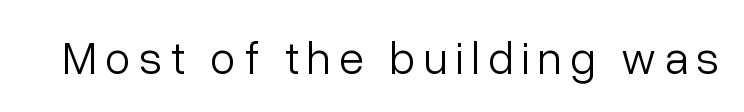
The passage shown is typed in a proportional face where columns would drift. The typography opts for an upright posture over an oblique one. Is this a sans? Yes — the strokes have no serifs. The foot of each line stays bare and open.
